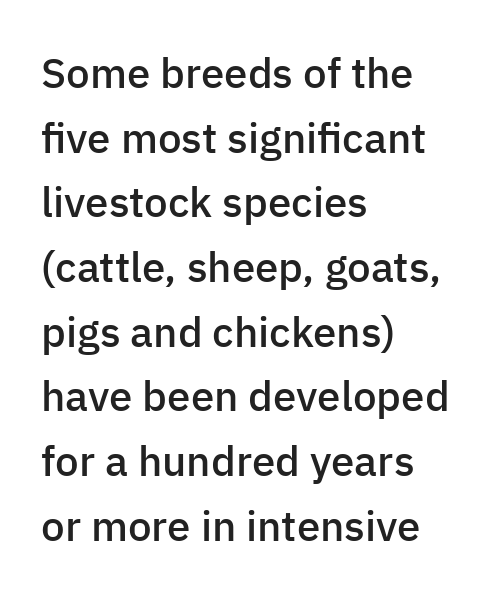
Q: Is the text bold? A: Semi-bold.
Q: Is the text italic (slanted)? A: No, it is upright.
Q: Is the typeface a serif or a sans-serif typeface? A: Sans-serif.
Q: Is the text underlined? A: No.
Q: How is the paragraph aligned? A: Left-aligned.
Q: Is the spacing between letters normal or unusually wide? A: Normal.
Q: Is the spacing between lines tight, normal or loose? A: Normal.
Q: Width (condensed, normal, or wide)? A: Normal.
Q: Stroke contrast? A: Low.
Q: x-height? A: Medium.
Q: Monospaced? A: No.
